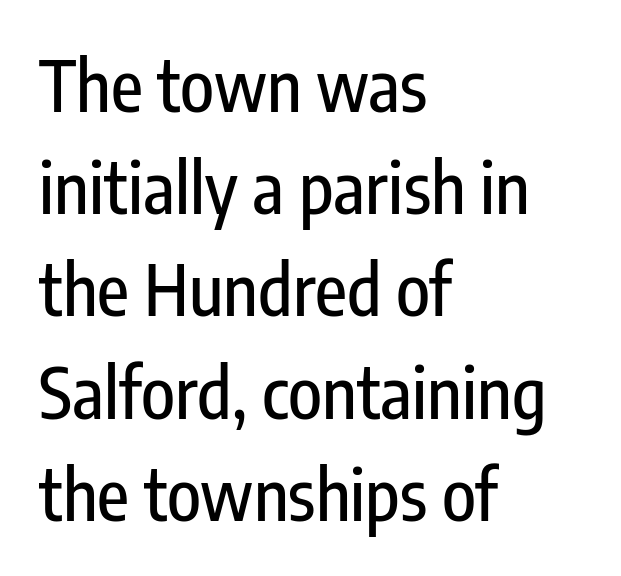
Q: Is the text italic (slanted)? A: No, it is upright.
Q: Is the typeface a serif or a sans-serif typeface? A: Sans-serif.
Q: Is the text underlined? A: No.
Q: How is the paragraph aligned? A: Left-aligned.
Q: Is the spacing between letters normal or unusually wide? A: Normal.
Q: Is the spacing between lines tight, normal or loose? A: Normal.
Q: Width (condensed, normal, or wide)? A: Condensed.
Q: Stroke contrast? A: Low.
Q: x-height? A: Medium.
Q: Monospaced? A: No.
